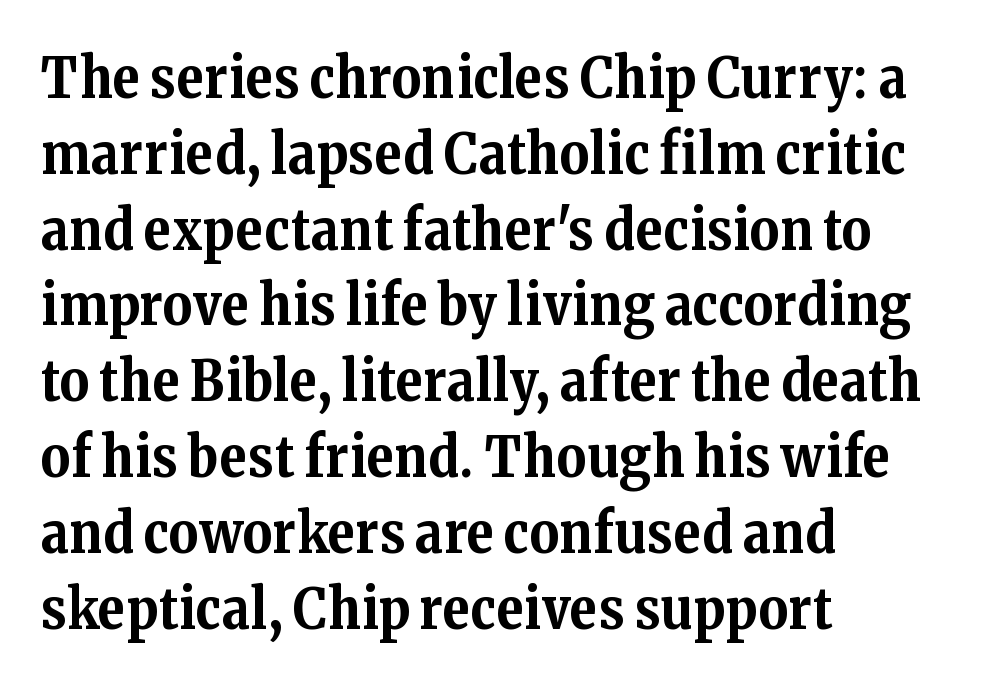
Summary of vertical rhythm: regular, with standard interline spacing. The passage shown is typed in a proportional face where columns would drift. The foot of each line stays bare and open. Tracking here is standard; glyphs follow each other at the usual distance. The face used here has the dense, thick strokes of a bold. The lines are quadded left.
